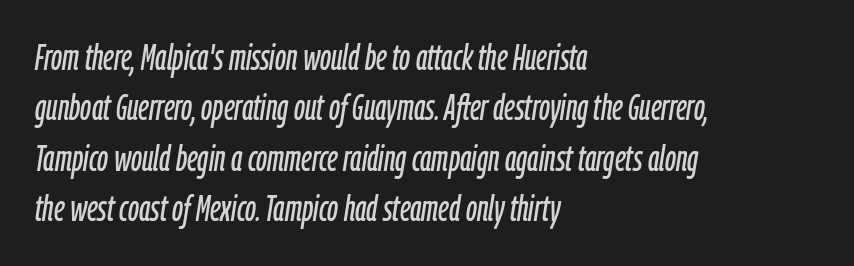
A normal amount of white space separates one row of letters from the next. Tracking value appears to be zero — textbook default spacing. Character widths vary here, with narrow letters taking less room than wide ones. Underlining? Definitely not there.
